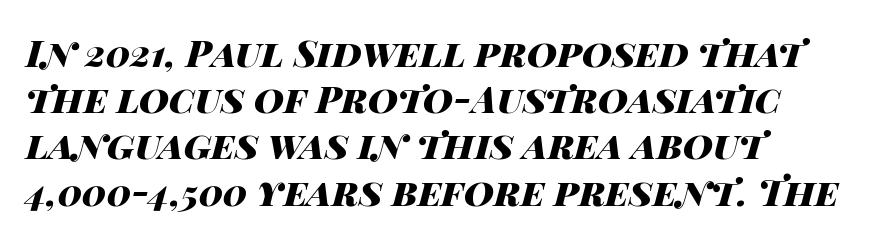
The image shows 37 px heavy, wide type, italic (leaning right); set left-aligned, normal line spacing (1.25x), normal letter spacing, not underlined; high stroke contrast and a large x-height.
